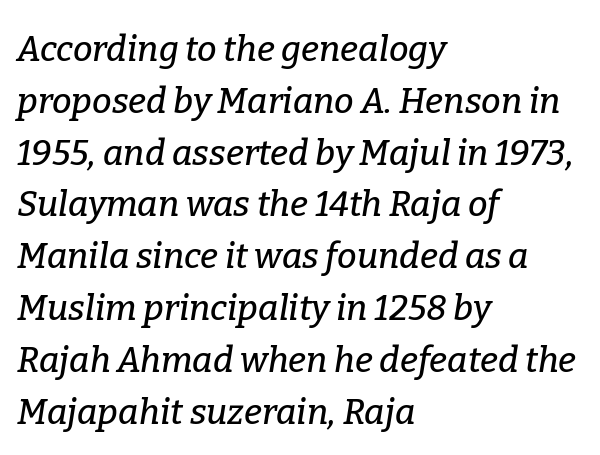
{"serif": "yes", "italic": "yes", "lean": "right", "slant_degrees": 9, "width": "normal", "stroke_contrast": "low", "x_height": "medium", "monospaced": "no", "underline": "no", "align": "left", "line_spacing": "normal", "line_spacing_ratio": 1.48, "letter_spacing": "normal", "letter_spacing_em": 0.0, "glyph_px": 35}
